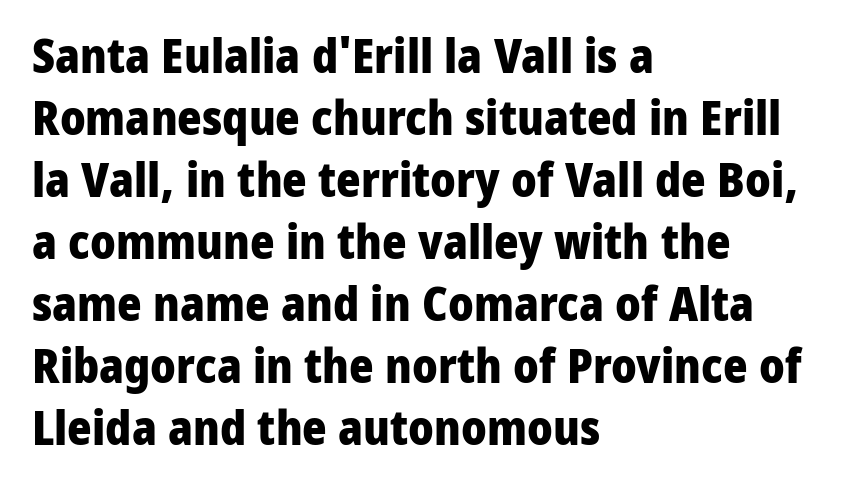
Q: Is the text bold? A: Yes.
Q: Is the text italic (slanted)? A: No, it is upright.
Q: Is the typeface a serif or a sans-serif typeface? A: Sans-serif.
Q: Is the text underlined? A: No.
Q: How is the paragraph aligned? A: Left-aligned.
Q: Is the spacing between letters normal or unusually wide? A: Normal.
Q: Is the spacing between lines tight, normal or loose? A: Normal.
Q: Width (condensed, normal, or wide)? A: Normal.
Q: Stroke contrast? A: Low.
Q: x-height? A: Medium.
Q: Monospaced? A: No.
